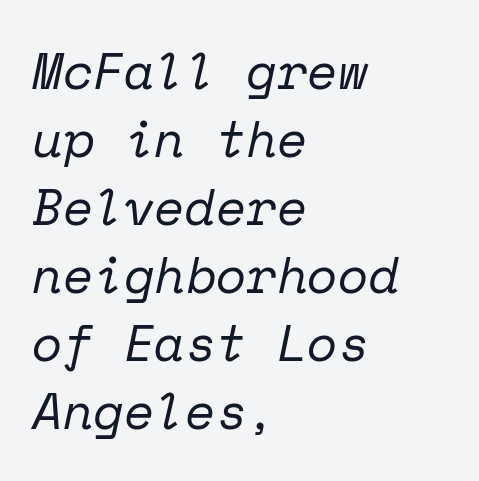
You could call the tracking neutral — neither tight nor loose. Successive baselines arrive at the customary interval. If you drew a ruler down the left edge, every line would touch it. Type style note: has serifs. The glyphs look as if they've been sheared to an angle.
